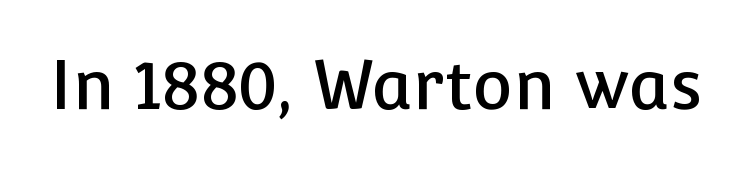
The image shows 68 px sans-serif type, upright; set normal letter spacing, not underlined; low stroke contrast and a medium x-height.
